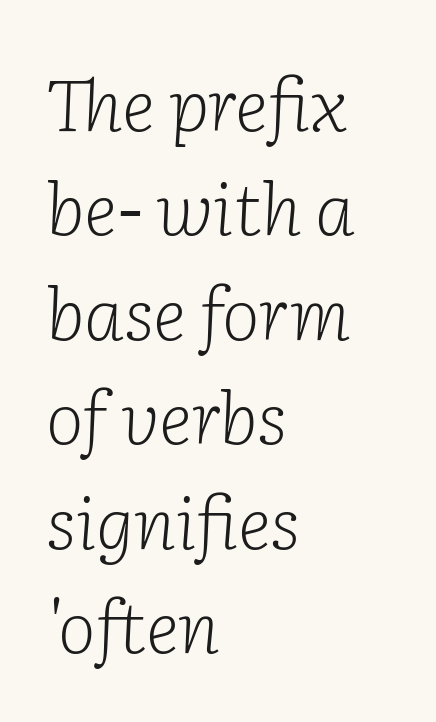
The image shows 72 px light serif type, italic (leaning right); set left-aligned, normal line spacing (1.45x), normal letter spacing, not underlined; low stroke contrast and a medium x-height.
